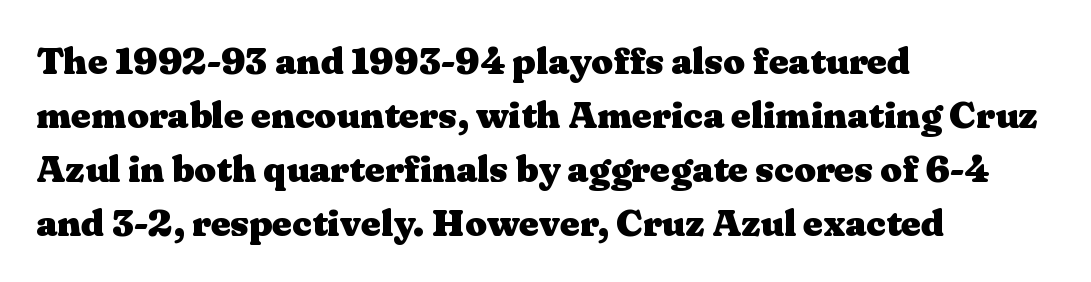
The image shows 38 px heavy, wide serif type, upright; set left-aligned, normal line spacing (1.42x), normal letter spacing, not underlined; medium stroke contrast and a medium x-height.
